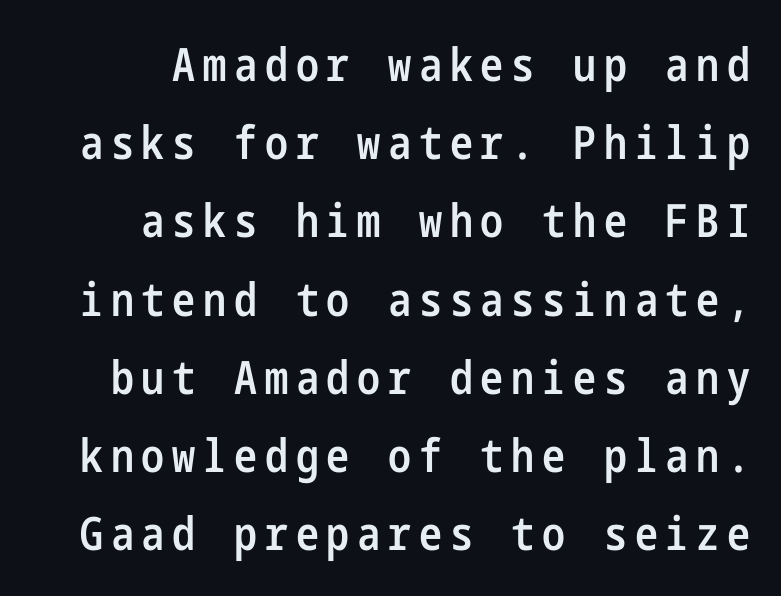
Q: Is the text bold? A: Semi-bold.
Q: Is the text italic (slanted)? A: No, it is upright.
Q: Is the typeface a serif or a sans-serif typeface? A: Sans-serif.
Q: Is the text underlined? A: No.
Q: How is the paragraph aligned? A: Right-aligned.
Q: Is the spacing between lines tight, normal or loose? A: Normal.
Q: Width (condensed, normal, or wide)? A: Condensed.
Q: Stroke contrast? A: Low.
Q: x-height? A: Medium.
